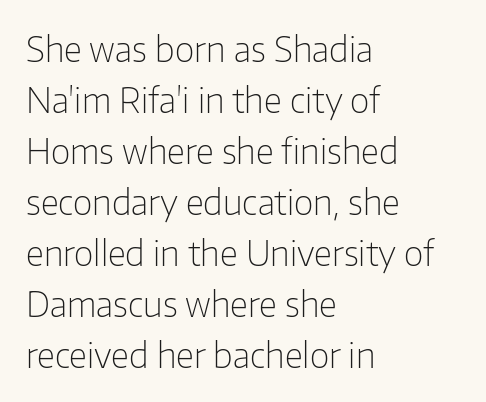
{"serif": "no", "italic": "no", "bold": "no", "weight": "light", "width": "normal", "stroke_contrast": "low", "x_height": "medium", "monospaced": "no", "underline": "no", "align": "left", "line_spacing": "normal", "line_spacing_ratio": 1.5, "letter_spacing": "normal", "letter_spacing_em": 0.0, "glyph_px": 34}
